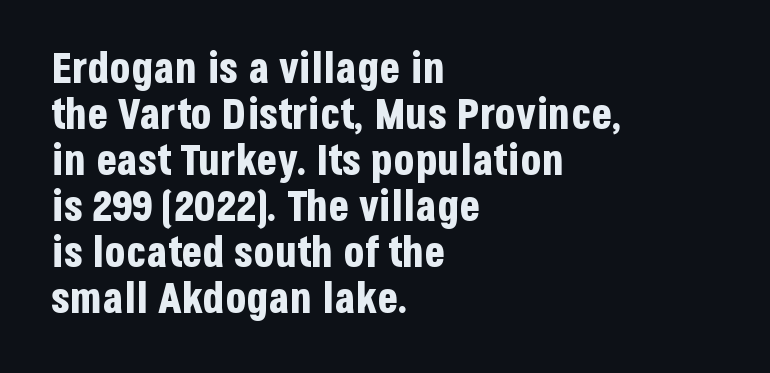
Q: Is the text bold? A: Yes.
Q: Is the text italic (slanted)? A: No, it is upright.
Q: Is the typeface a serif or a sans-serif typeface? A: Sans-serif.
Q: Is the text underlined? A: No.
Q: How is the paragraph aligned? A: Left-aligned.
Q: Is the spacing between letters normal or unusually wide? A: Normal.
Q: Is the spacing between lines tight, normal or loose? A: Tight.
Q: Width (condensed, normal, or wide)? A: Condensed.
Q: Stroke contrast? A: Low.
Q: x-height? A: Large.
Q: Monospaced? A: No.
